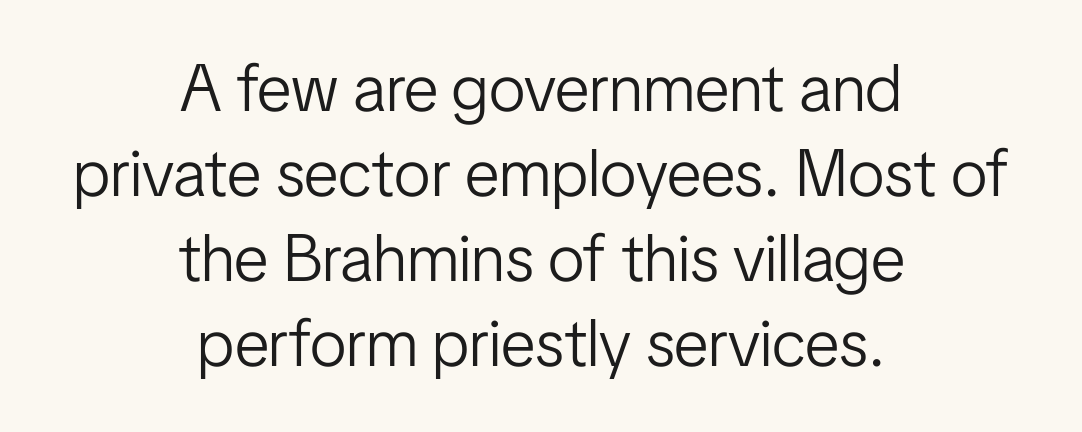
Caption: multi-line text, centered on the measure. Designer's note — italics off, roman on. Each letter keeps its own natural width here, so spacing adapts to shape. Successive baselines arrive at the customary interval. Think standard paragraph weight, or any step lighter than that. Has an underline been added? It has not.
